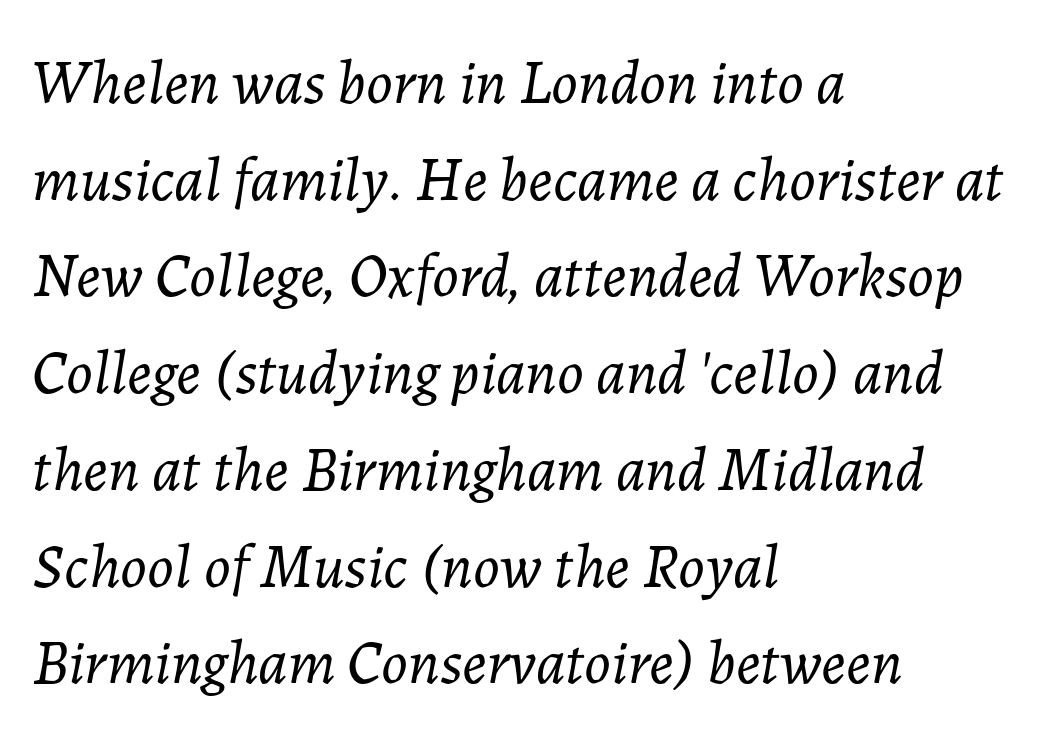
Q: Is the text bold? A: No.
Q: Is the text italic (slanted)? A: Yes, it leans right by about 7 degrees.
Q: Is the text underlined? A: No.
Q: How is the paragraph aligned? A: Left-aligned.
Q: Is the spacing between letters normal or unusually wide? A: Normal.
Q: Is the spacing between lines tight, normal or loose? A: Normal.
Q: Width (condensed, normal, or wide)? A: Normal.
Q: Stroke contrast? A: Low.
Q: x-height? A: Medium.
Q: Monospaced? A: No.
